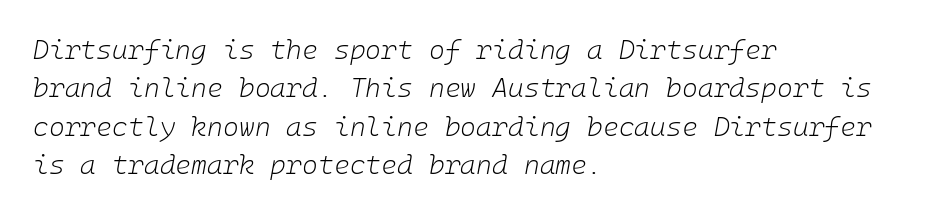
The image shows 27 px text type, italic (leaning right); set left-aligned, normal line spacing (1.42x), normal letter spacing, not underlined.
